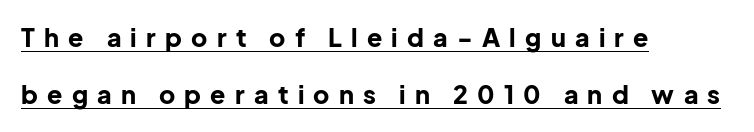
The image shows 25 px bold type, upright; set left-aligned, loose line spacing (2.3x), unusually wide letter spacing (+0.37 em), underlined.
